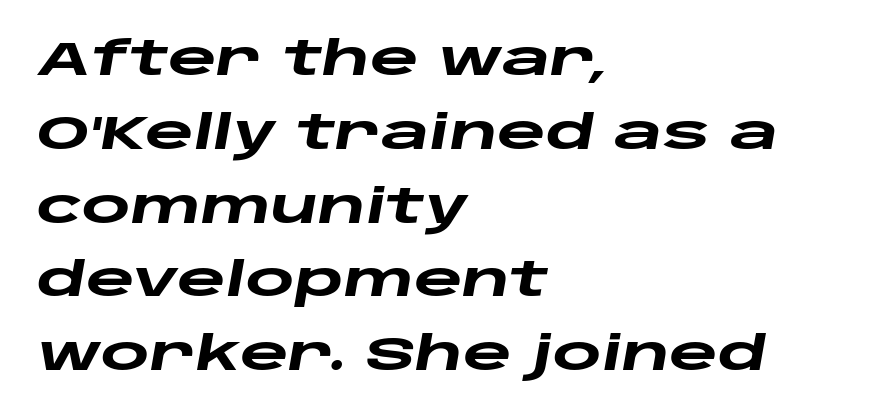
The image shows 47 px heavy, wide type, italic (leaning right); set left-aligned, normal line spacing (1.57x), normal letter spacing, not underlined; low stroke contrast and a large x-height.
